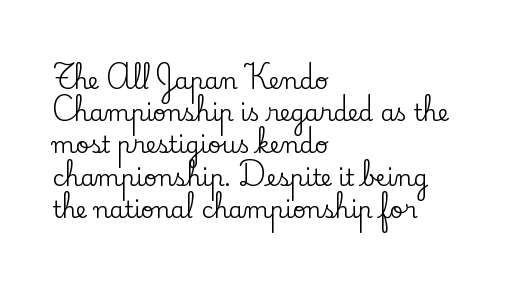
Q: Is the text italic (slanted)? A: No, it is upright.
Q: Is the text underlined? A: No.
Q: How is the paragraph aligned? A: Left-aligned.
Q: Is the spacing between letters normal or unusually wide? A: Normal.
Q: Is the spacing between lines tight, normal or loose? A: Normal.
